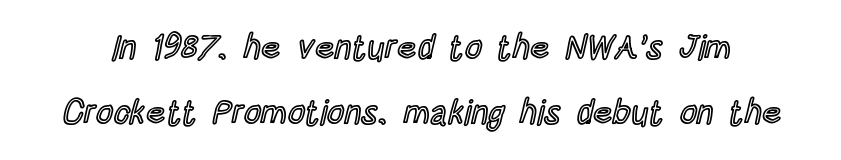
{"width": "condensed", "x_height": "large", "monospaced": "no", "underline": "no", "line_spacing": "loose", "line_spacing_ratio": 1.9, "letter_spacing": "normal", "letter_spacing_em": 0.0, "glyph_px": 34}
